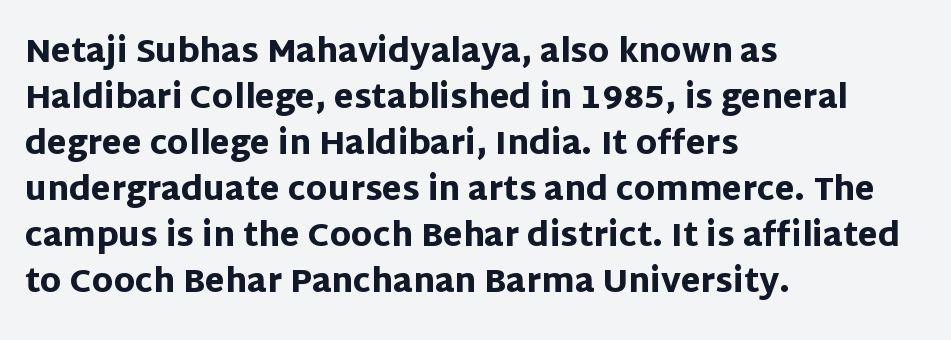
Q: Is the text bold? A: Yes.
Q: Is the text italic (slanted)? A: No, it is upright.
Q: Is the typeface a serif or a sans-serif typeface? A: Sans-serif.
Q: Is the text underlined? A: No.
Q: How is the paragraph aligned? A: Left-aligned.
Q: Is the spacing between letters normal or unusually wide? A: Normal.
Q: Is the spacing between lines tight, normal or loose? A: Normal.
Q: Width (condensed, normal, or wide)? A: Normal.
Q: Stroke contrast? A: Low.
Q: x-height? A: Large.
Q: Monospaced? A: No.
